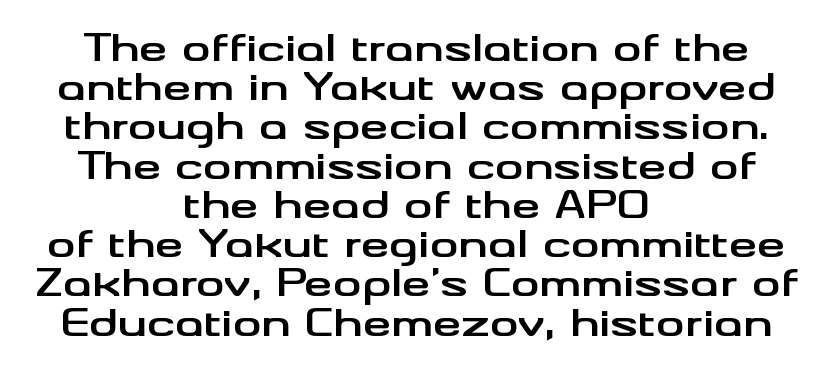
{"serif": "no", "italic": "no", "bold": "yes", "weight": "bold", "width": "wide", "stroke_contrast": "medium", "x_height": "small", "monospaced": "no", "underline": "no", "align": "center", "line_spacing": "tight", "line_spacing_ratio": 1.09, "letter_spacing": "normal", "letter_spacing_em": 0.0, "glyph_px": 36}
